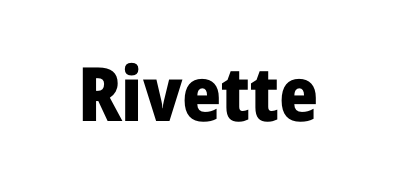
What weight is shown? A full bold with thick strokes. The passage shown has conventional tracking throughout. The type family on display is of the sans-serif kind. Unlike italic type, these characters show no tilt at all. Just letters on the line, the space beneath them empty.
